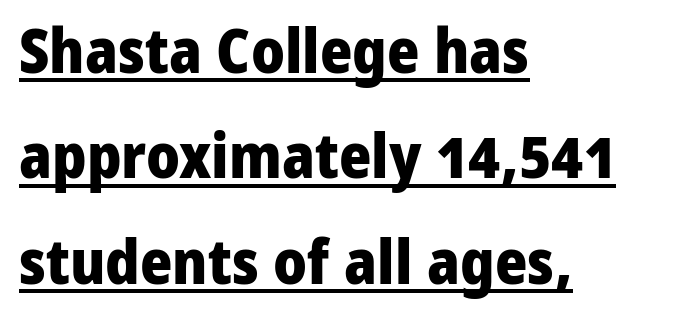
Does the type have serifs? No, each stem ends abruptly. Quick note: underline on. This sample is left-justified, so line endings fall wherever the words run out. The passage shown is typed in a proportional face where columns would drift. The designer left line spacing at the default. Between one letter and the next there's only the usual sliver of space.
